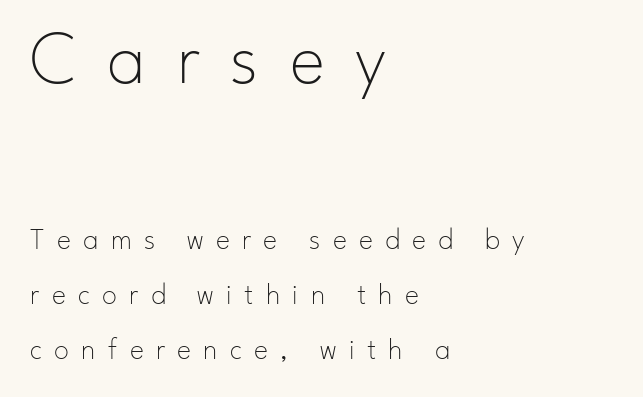
{"serif": "no", "italic": "no", "bold": "no", "weight": "thin", "width": "normal", "stroke_contrast": "low", "x_height": "small", "monospaced": "no", "underline": "no", "align": "left", "line_spacing_ratio": 1.84, "letter_spacing": "wide", "letter_spacing_em": 0.41, "larger_block": "first", "size_ratio": 2.5, "glyph_px": 75}
